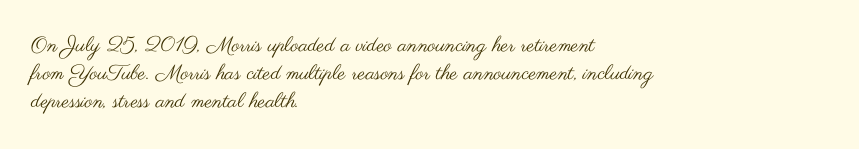
Visually the block forms a straight wall on the left and a jagged coastline on the right. Bold? No — there's no thickening of the strokes. Notice how descenders clear the ascenders below comfortably — that's standard leading. Each word holds together tightly as a unit, with standard inter-letter gaps.
